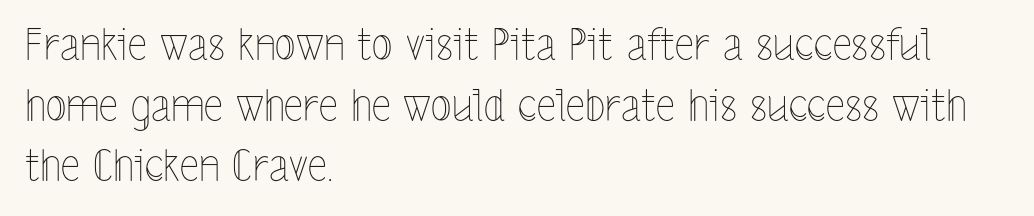
{"italic": "no", "bold": "no", "weight": "thin", "width": "condensed", "x_height": "medium", "monospaced": "no", "underline": "no", "align": "left", "line_spacing": "normal", "line_spacing_ratio": 1.41, "letter_spacing": "normal", "letter_spacing_em": 0.0, "glyph_px": 43}
